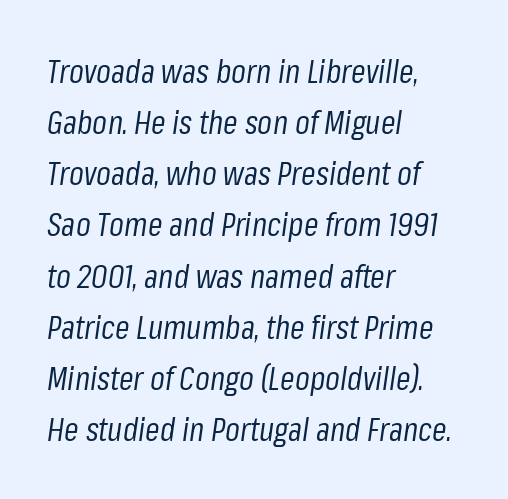
{"italic": "yes", "lean": "right", "slant_degrees": 8, "bold": "no", "weight": "regular", "width": "condensed", "stroke_contrast": "low", "x_height": "medium", "monospaced": "no", "underline": "no", "align": "left", "line_spacing": "normal", "line_spacing_ratio": 1.55, "letter_spacing": "normal", "letter_spacing_em": 0.0, "glyph_px": 33}
